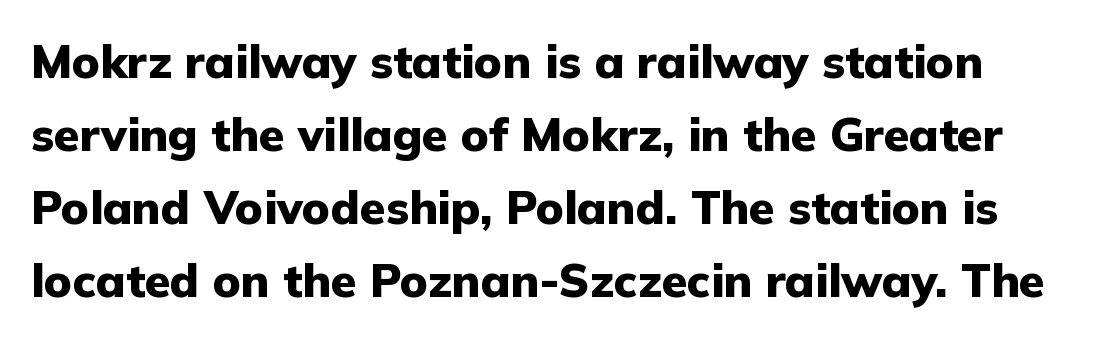
The image shows 46 px heavy sans-serif type, upright; set normal line spacing (1.59x), normal letter spacing, not underlined; low stroke contrast and a medium x-height.
